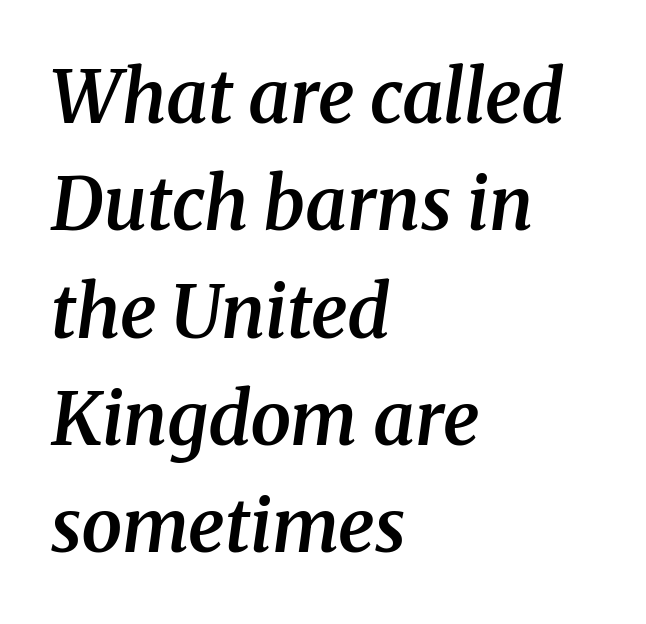
The image shows 73 px semibold serif type, italic (leaning right); set left-aligned, normal line spacing (1.47x), normal letter spacing, not underlined; medium stroke contrast and a medium x-height.
